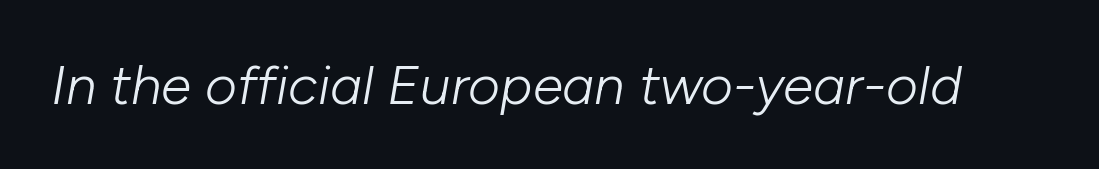
No letter is thick-stroked: the sample isn't bold. The words here are not underlined. Designer's note — italics engaged. These lines are rendered in a variable-pitch font.
